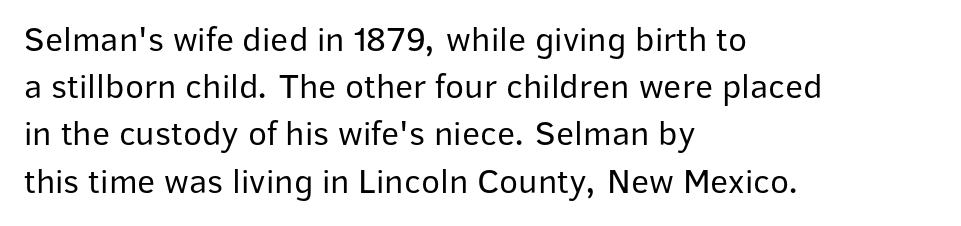
Posture: vertical. How would I describe the line gaps? Plain and ordinary. Type without underlining. Teacher's note: observe the even left margin — that is flush-left alignment. Characters follow at the spacing the type designer built in. Summary of weight: not heavy and not bold.
